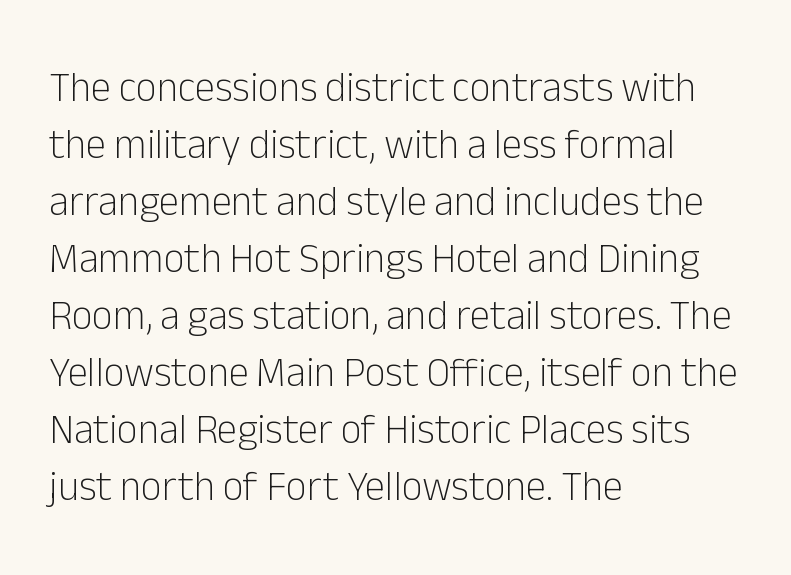
The image shows 41 px light sans-serif type, upright; set left-aligned, normal line spacing (1.39x), normal letter spacing, not underlined; low stroke contrast and a medium x-height.
